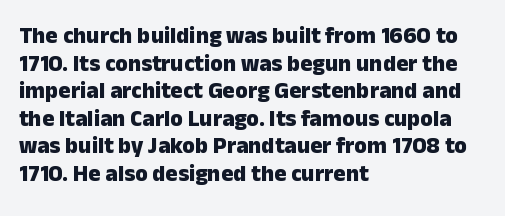
Q: Is the text bold? A: Yes.
Q: Is the text italic (slanted)? A: No, it is upright.
Q: Is the text underlined? A: No.
Q: How is the paragraph aligned? A: Left-aligned.
Q: Is the spacing between letters normal or unusually wide? A: Normal.
